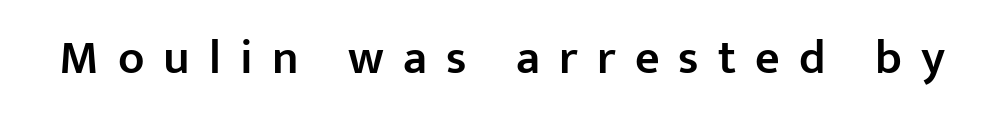
Q: Is the text bold? A: Semi-bold.
Q: Is the text italic (slanted)? A: No, it is upright.
Q: Is the typeface a serif or a sans-serif typeface? A: Sans-serif.
Q: Is the text underlined? A: No.
Q: Is the spacing between letters normal or unusually wide? A: Unusually wide.
Q: Width (condensed, normal, or wide)? A: Normal.
Q: Stroke contrast? A: Low.
Q: x-height? A: Medium.
Q: Monospaced? A: No.
